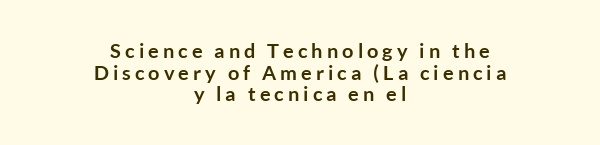
{"italic": "no", "bold": "yes", "underline": "no", "align": "center", "line_spacing": "tight", "line_spacing_ratio": 1.08, "letter_spacing": "wide", "letter_spacing_em": 0.2, "glyph_px": 20}
